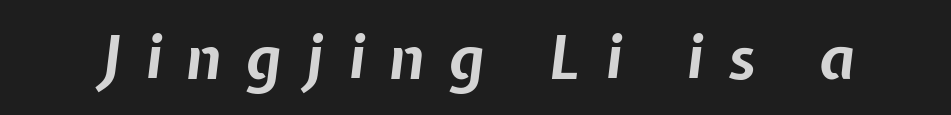
{"italic": "yes", "lean": "right", "slant_degrees": 7, "bold": "yes", "weight": "bold", "width": "normal", "stroke_contrast": "low", "x_height": "medium", "monospaced": "no", "underline": "no", "letter_spacing": "wide", "letter_spacing_em": 0.41, "glyph_px": 60}
